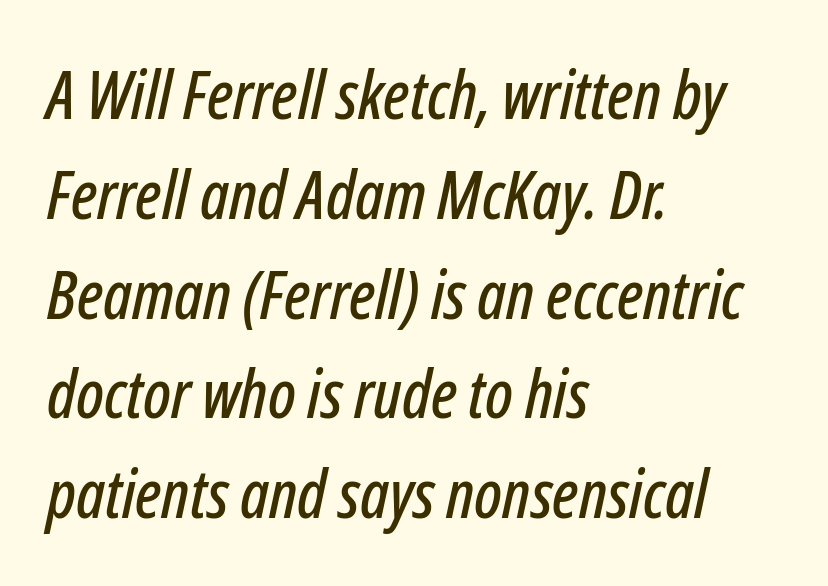
{"italic": "yes", "lean": "right", "slant_degrees": 12, "width": "condensed", "stroke_contrast": "low", "x_height": "medium", "monospaced": "no", "underline": "no", "align": "left", "line_spacing": "normal", "line_spacing_ratio": 1.49, "letter_spacing": "normal", "letter_spacing_em": 0.0, "glyph_px": 67}
